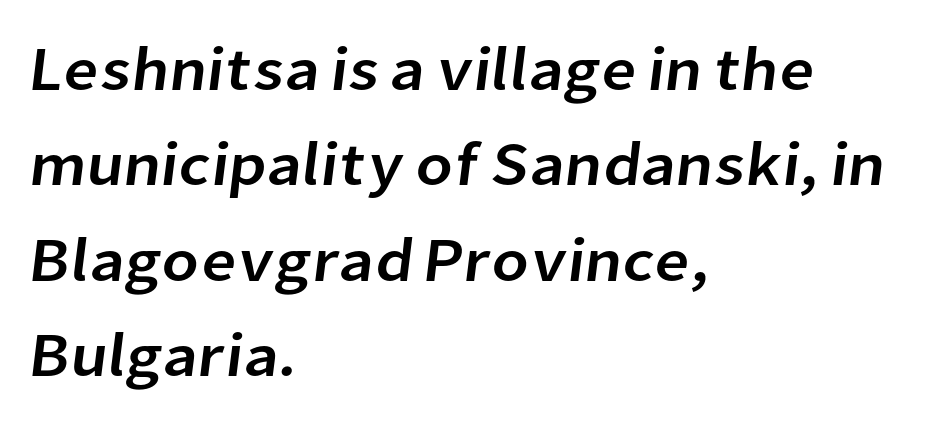
All the whitespace from short lines collects on the right. The face used here is rendered with its standard letterfit. The font family rendered here belongs to the sans-serif group. Words float on clear page, feet unadorned. A typesetter would call this proportional, since set widths differ per character. A normal amount of white space separates one row of letters from the next.
